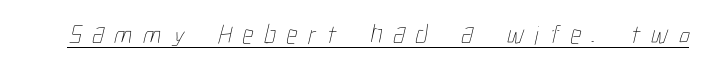
Q: Is the text bold? A: No.
Q: Is the text underlined? A: Yes.
Q: Is the spacing between letters normal or unusually wide? A: Unusually wide.
